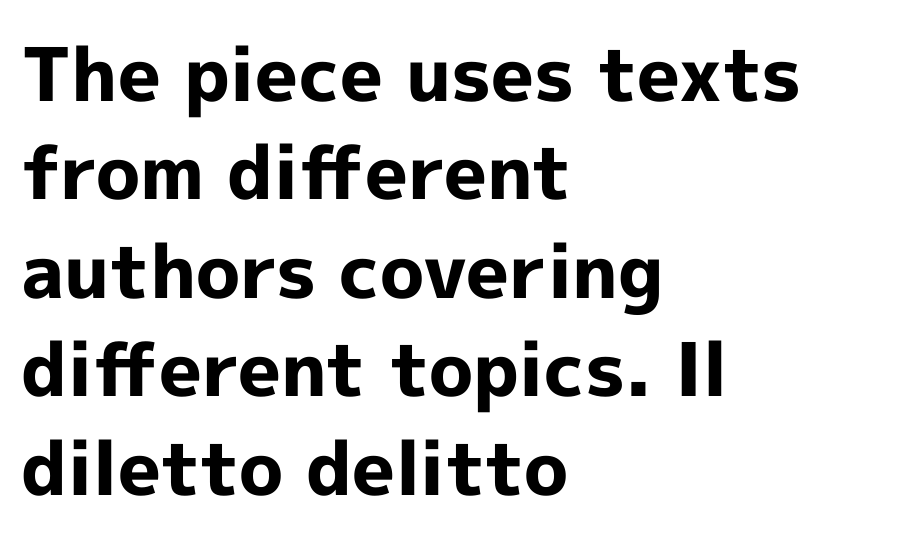
{"serif": "no", "italic": "no", "bold": "yes", "weight": "bold", "width": "normal", "x_height": "medium", "monospaced": "no", "underline": "no", "align": "left", "line_spacing": "normal", "line_spacing_ratio": 1.33, "letter_spacing": "normal", "letter_spacing_em": 0.0, "glyph_px": 74}
